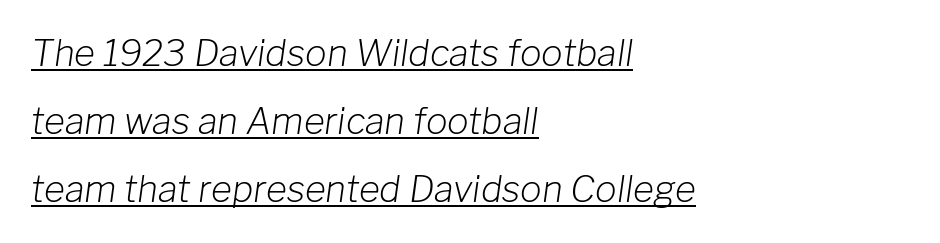
The image shows 36 px light type, italic (leaning right); set left-aligned, line spacing 1.89x, normal letter spacing, underlined; low stroke contrast and a medium x-height.
